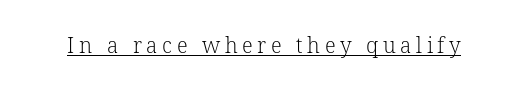
{"italic": "no", "bold": "no", "underline": "yes", "letter_spacing": "wide", "letter_spacing_em": 0.22, "glyph_px": 21}
